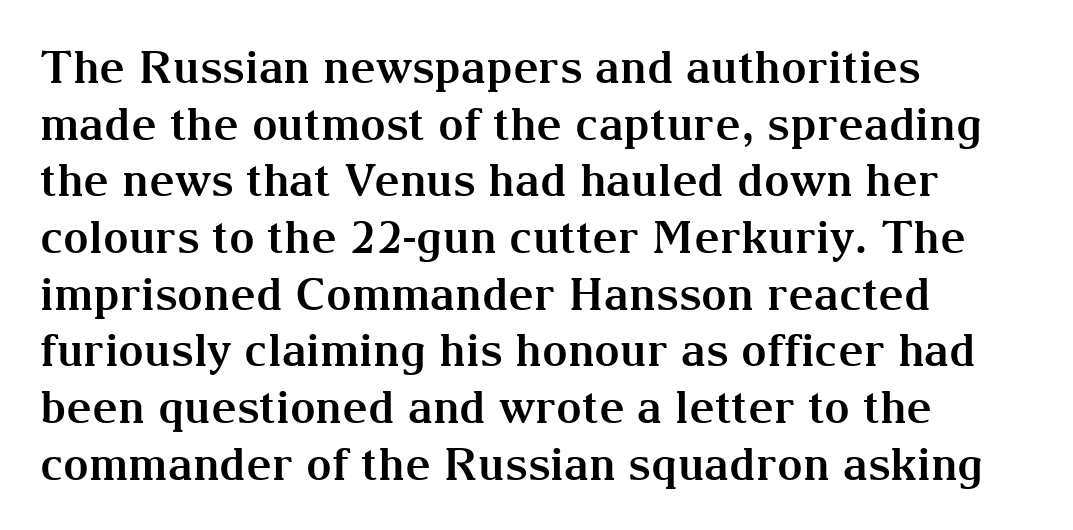
Every stem runs plumb, perpendicular to the baseline. Weight check: bold — yes, fully. No word sits above an underline. Caption: standard tracking, unaltered.
